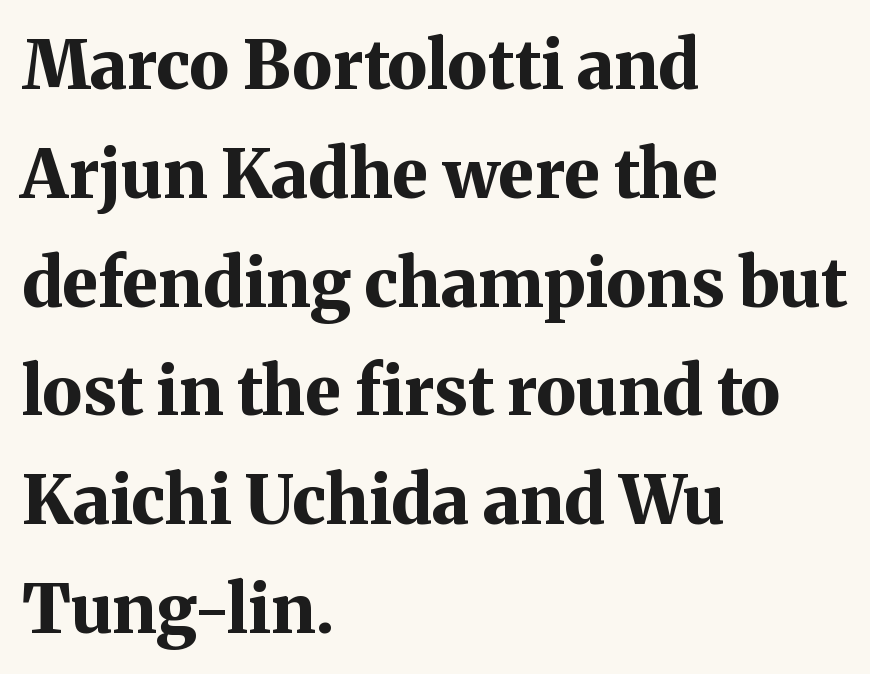
Q: Is the text bold? A: Yes.
Q: Is the text italic (slanted)? A: No, it is upright.
Q: Is the typeface a serif or a sans-serif typeface? A: Serif.
Q: Is the text underlined? A: No.
Q: How is the paragraph aligned? A: Left-aligned.
Q: Is the spacing between letters normal or unusually wide? A: Normal.
Q: Is the spacing between lines tight, normal or loose? A: Normal.
Q: Width (condensed, normal, or wide)? A: Normal.
Q: Stroke contrast? A: Medium.
Q: x-height? A: Medium.
Q: Monospaced? A: No.
